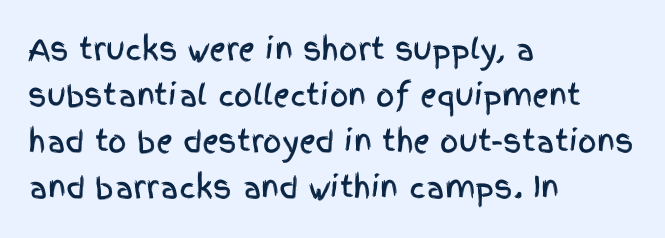
This sample is left-justified, so line endings fall wherever the words run out. Quick note: underline off. The rendering shows plain stroke endings on the letterforms — a sans-serif design. The gaps between neighbouring characters are ordinary and unremarkable.
